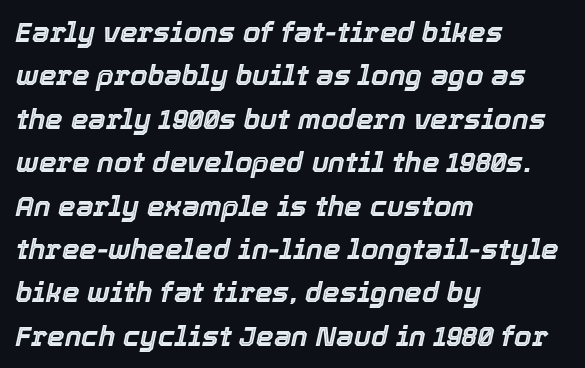
Does the lettering tilt? It does — this is italic. Line starts are locked; line ends wander. Leading: standard. The rendering keeps characters at their native spacing. Any mark beneath the type? The region is blank.
